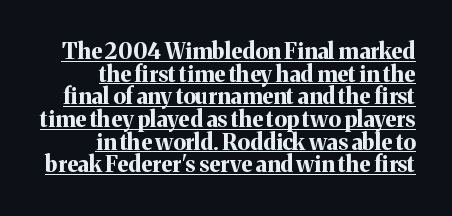
What decoration does the sample have? An underline. Leading: reduced. The axis of the letterforms is exactly vertical. Typesetter's note: full bold, strokes at maximum text heaviness. Honestly, the letter spacing is just normal — you wouldn't notice it. The setting favours the right margin, as signatures and pull-quotes sometimes do.
